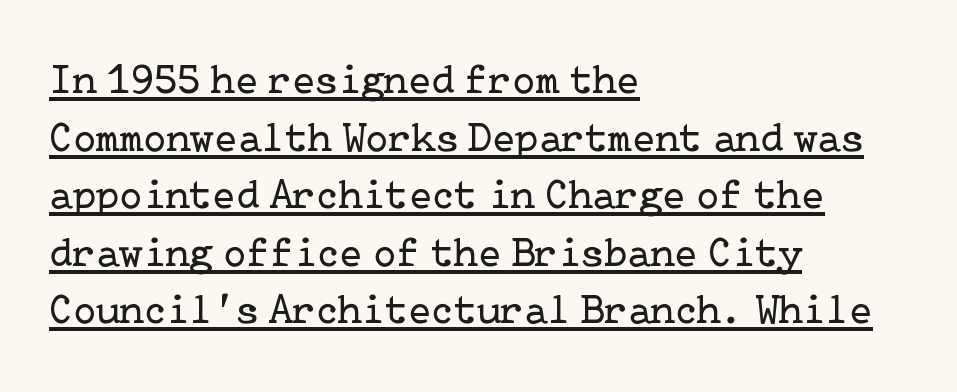
The image shows 42 px regular-weight serif type, upright; set left-aligned, normal line spacing (1.37x), normal letter spacing, underlined; low stroke contrast and a medium x-height.
